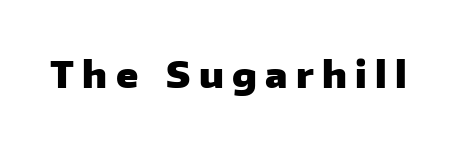
{"serif": "no", "italic": "no", "bold": "yes", "weight": "heavy", "width": "normal", "stroke_contrast": "low", "x_height": "medium", "monospaced": "no", "underline": "no", "letter_spacing": "wide", "letter_spacing_em": 0.23, "glyph_px": 36}
